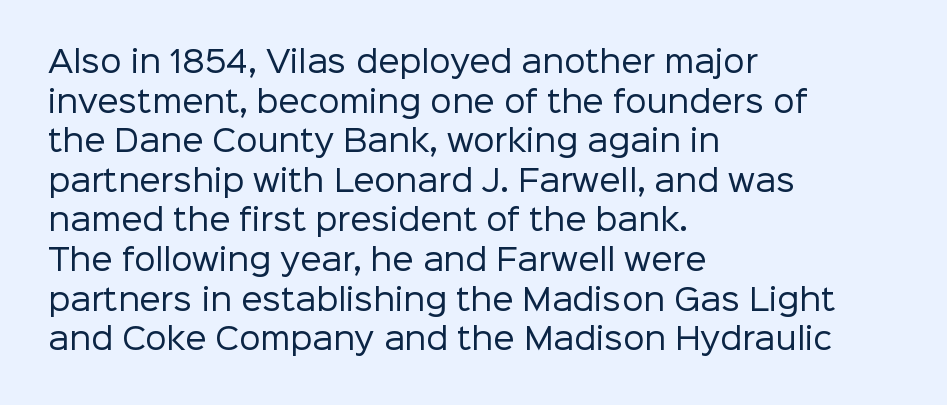
Each letter keeps its own natural width here, so spacing adapts to shape. Line beginnings align vertically; line endings do not. The characters display no serif detailing; their extremities are plain. The designer left line spacing at the default. Honestly, there is no underline to notice here at all.
